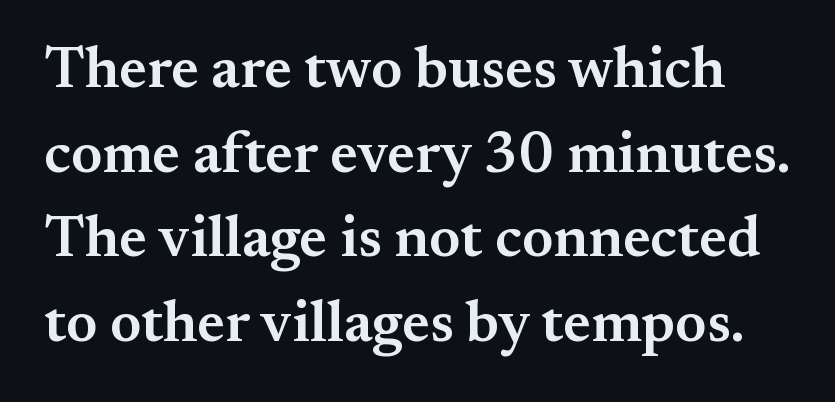
Line spacing here is normal. Is this a fixed-width face? No — the glyphs have proportional, varying widths. Check where the strokes stop: tiny serifs finish them off. Semibold letterforms, between regular and bold. Do the letters lean? They stand straight.
